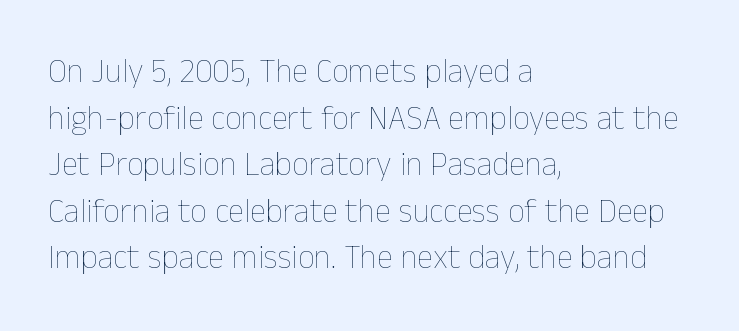
{"italic": "no", "bold": "no", "weight": "thin", "width": "normal", "stroke_contrast": "low", "x_height": "medium", "monospaced": "no", "underline": "no", "align": "left", "line_spacing": "normal", "line_spacing_ratio": 1.41, "letter_spacing": "normal", "letter_spacing_em": 0.0, "glyph_px": 33}
